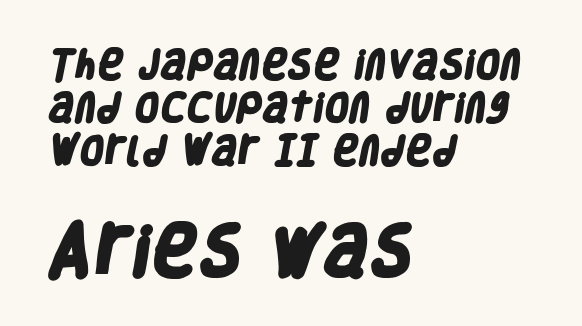
Each word holds together tightly as a unit, with standard inter-letter gaps. Strong, thick strokes mark this as bold type. A typesetter would label this face a sans. Check under the words: just untouched page.
